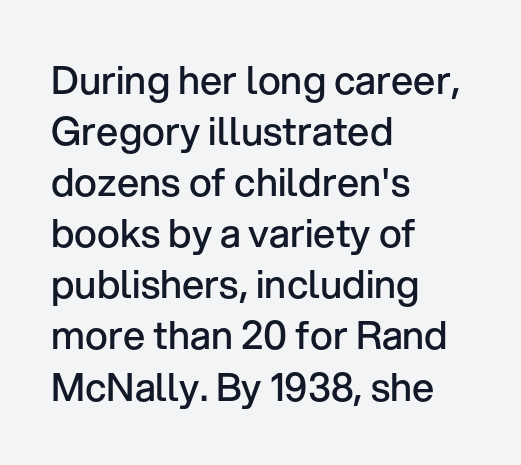
The image shows 39 px semibold sans-serif type, upright; set left-aligned, normal line spacing (1.31x), normal letter spacing, not underlined; low stroke contrast and a medium x-height.
